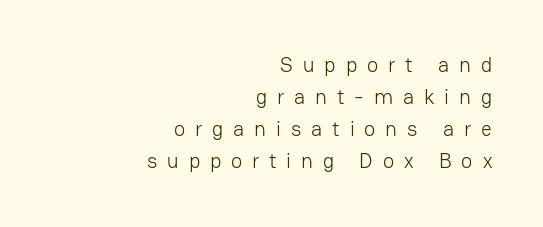
This sample uses expanded letter spacing, leaving extra air between glyphs. The passage shown is not underscored anywhere. Students, observe: this is what conventionally led text looks like. When letters stand straight like this, we call the style roman or upright. The lines are quadded right. These glyphs show unthickened strokes, regular width or finer.
